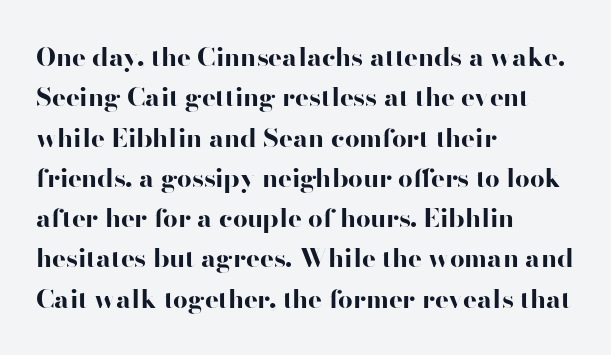
The image shows 26 px bold type, upright; set left-aligned, normal line spacing (1.55x), normal letter spacing, not underlined.
